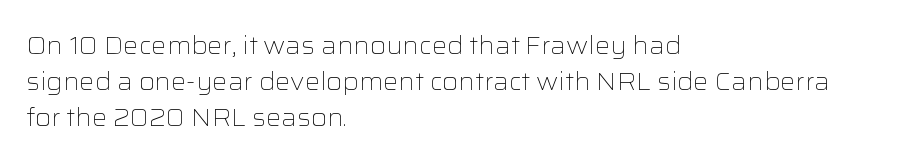
{"italic": "no", "bold": "no", "underline": "no", "align": "left", "line_spacing": "normal", "line_spacing_ratio": 1.5, "letter_spacing": "normal", "letter_spacing_em": 0.0, "glyph_px": 24}
